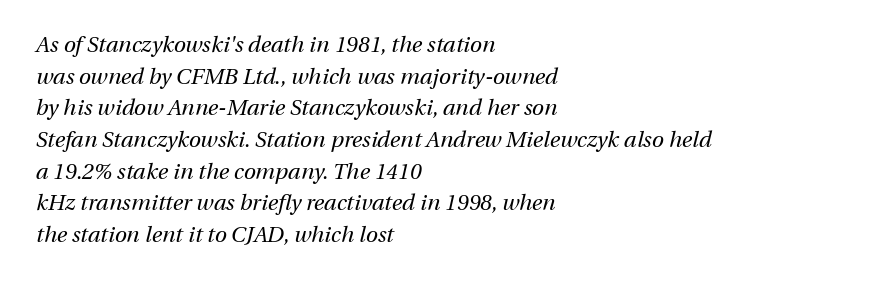
Q: Is the text bold? A: No.
Q: Is the text italic (slanted)? A: Yes, it leans right by about 13 degrees.
Q: Is the text underlined? A: No.
Q: How is the paragraph aligned? A: Left-aligned.
Q: Is the spacing between letters normal or unusually wide? A: Normal.
Q: Is the spacing between lines tight, normal or loose? A: Normal.
